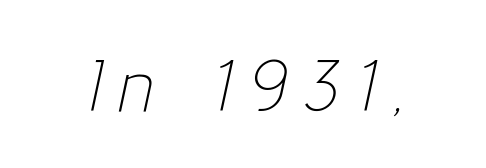
{"italic": "yes", "lean": "right", "slant_degrees": 12, "bold": "no", "weight": "thin", "width": "condensed", "stroke_contrast": "low", "x_height": "medium", "monospaced": "no", "underline": "no", "letter_spacing": "wide", "letter_spacing_em": 0.28, "glyph_px": 73}
